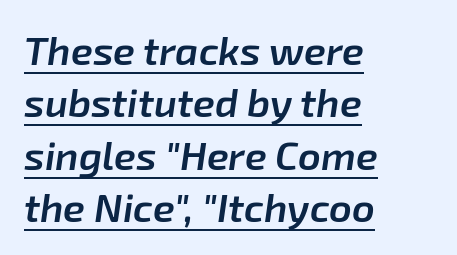
The passage shown has conventional tracking throughout. This rendering uses left alignment, leaving the right contour irregular. The typesetting leans somewhat heavy: a semibold. Characters are canted at an angle relative to the baseline's perpendicular.
